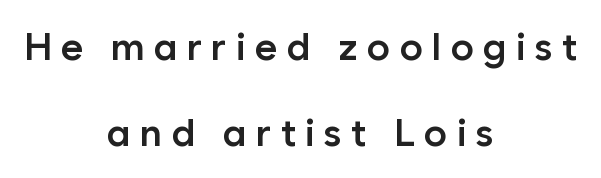
{"serif": "no", "italic": "no", "bold": "semi", "weight": "semibold", "width": "normal", "stroke_contrast": "low", "x_height": "medium", "monospaced": "no", "underline": "no", "align": "center", "line_spacing": "loose", "line_spacing_ratio": 2.2, "letter_spacing": "wide", "letter_spacing_em": 0.23, "glyph_px": 39}
